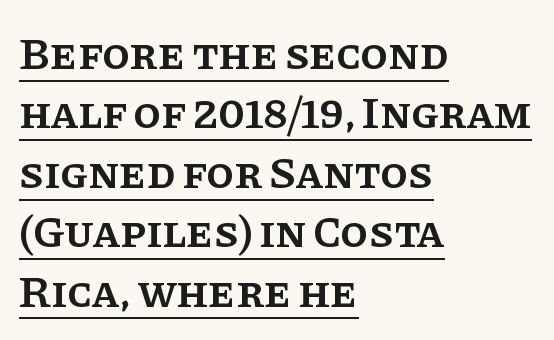
Summary of weight: moderately heavy, a semibold. Ordinary non-slanted type is in use. Where is the straight margin? On the left. The typesetter has applied underlining to the passage shown.
